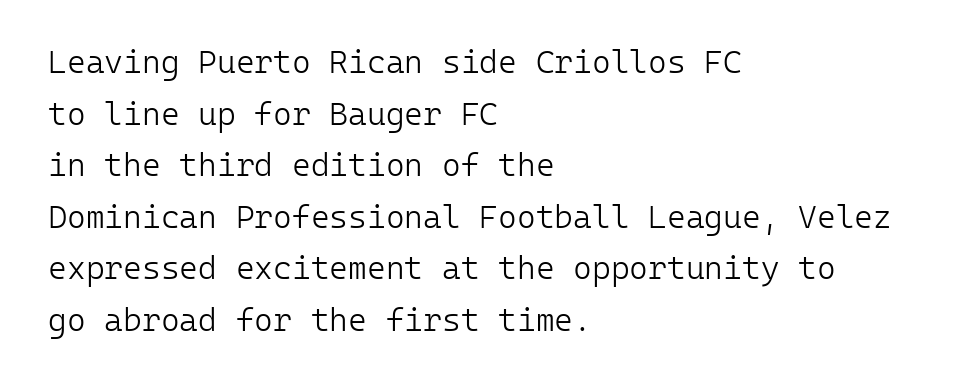
The image shows 32 px light sans-serif type, upright, monospaced; set left-aligned, normal line spacing (1.61x), normal letter spacing, not underlined; low stroke contrast and a medium x-height.
